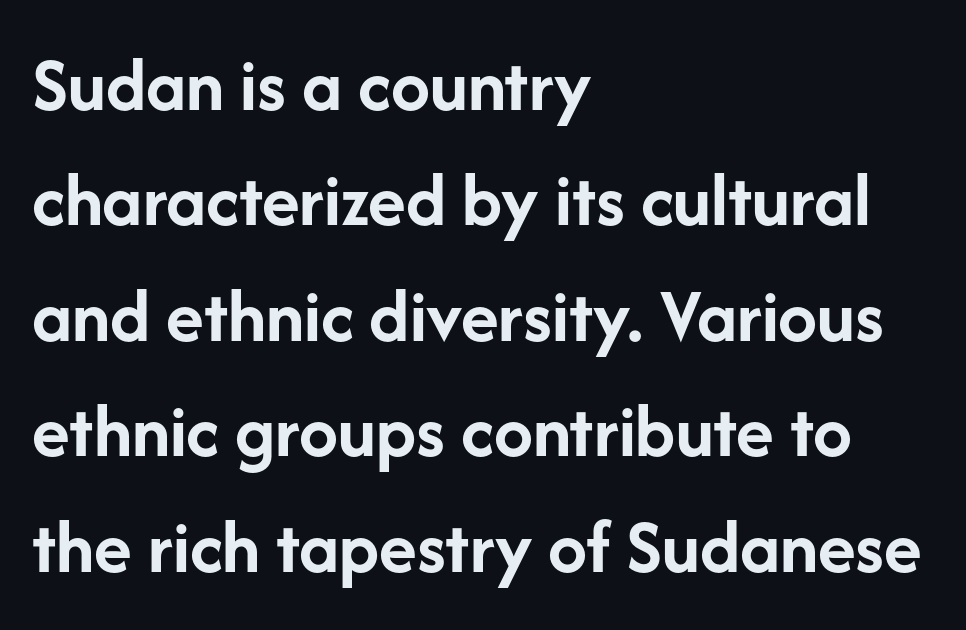
A bare baseline throughout the passage. A sans-serif font was chosen for this passage. In terms of posture, this sample is upright. The passage shown is typed in a proportional face where columns would drift. Interline gaps are of average width in this sample. The rendering uses a bold face; every stroke is thick and dark.
